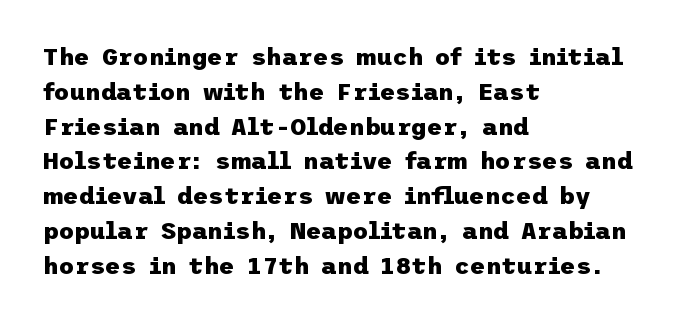
The image shows 24 px bold type, upright; set left-aligned, normal line spacing (1.45x), normal letter spacing, not underlined.
